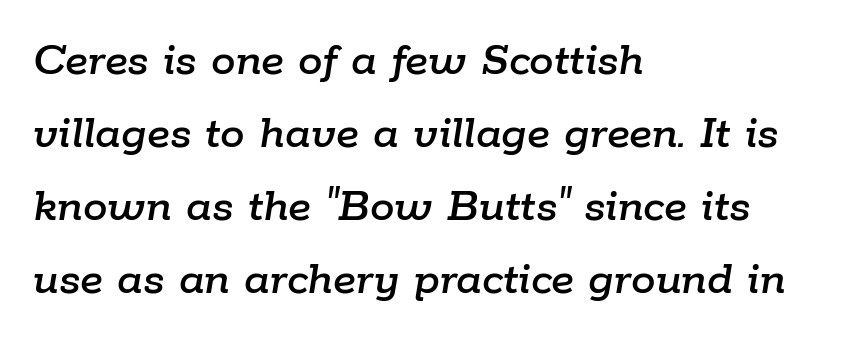
The image shows 49 px text type, italic (leaning right); set left-aligned, normal line spacing (1.49x), normal letter spacing, not underlined; low stroke contrast and a medium x-height.
